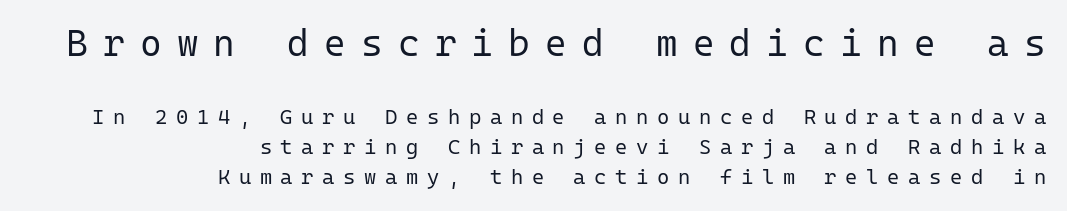
The passage shown has open, widely tracked lettering throughout. Size contrast runs from large at the top to small at the bottom. No letter is thick-stroked: the sample isn't bold. Every character here occupies the same horizontal width, giving the sample a typewriter-like rhythm. The zone under the glyphs is completely vacant.
